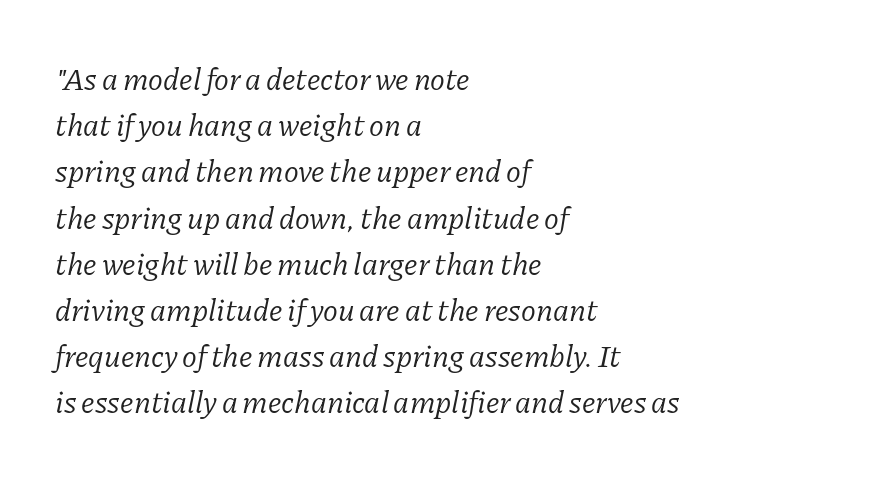
{"serif": "yes", "italic": "yes", "lean": "right", "slant_degrees": 11, "bold": "no", "weight": "light", "width": "normal", "stroke_contrast": "low", "x_height": "medium", "monospaced": "no", "underline": "no", "align": "left", "line_spacing": "normal", "line_spacing_ratio": 1.49, "letter_spacing": "normal", "letter_spacing_em": 0.0, "glyph_px": 31}
